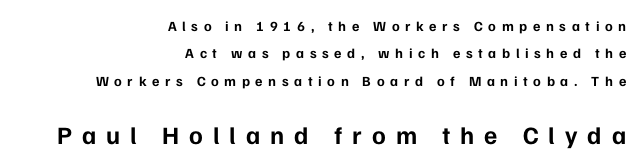
{"italic": "no", "bold": "yes", "underline": "no", "align": "right", "line_spacing": "loose", "line_spacing_ratio": 1.96, "letter_spacing": "wide", "letter_spacing_em": 0.4, "larger_block": "second", "size_ratio": 1.79, "glyph_px": 25}
